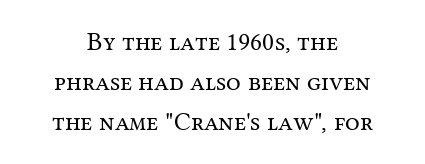
Q: Is the text bold? A: No.
Q: Is the text italic (slanted)? A: No, it is upright.
Q: Is the text underlined? A: No.
Q: How is the paragraph aligned? A: Centered.
Q: Is the spacing between letters normal or unusually wide? A: Normal.
Q: Is the spacing between lines tight, normal or loose? A: Normal.
